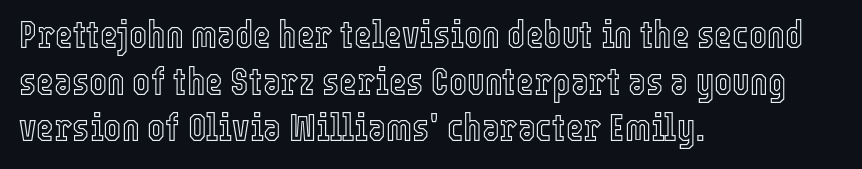
The image shows 38 px condensed type, upright; set left-aligned, line spacing 1.23x, normal letter spacing, not underlined; a medium x-height.
